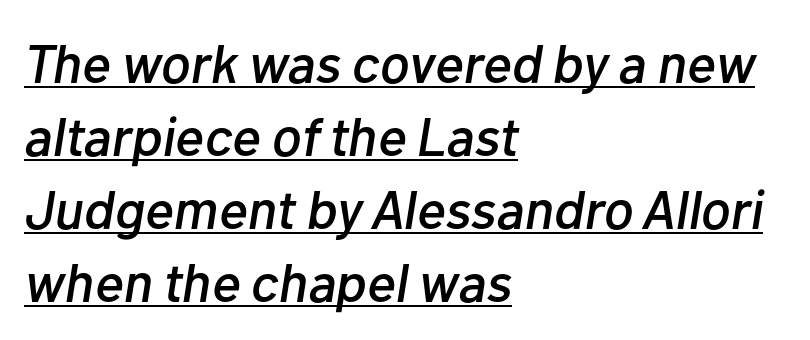
{"italic": "yes", "lean": "right", "slant_degrees": 10, "width": "normal", "stroke_contrast": "low", "x_height": "medium", "monospaced": "no", "underline": "yes", "align": "left", "line_spacing": "normal", "line_spacing_ratio": 1.33, "letter_spacing": "normal", "letter_spacing_em": 0.0, "glyph_px": 55}
